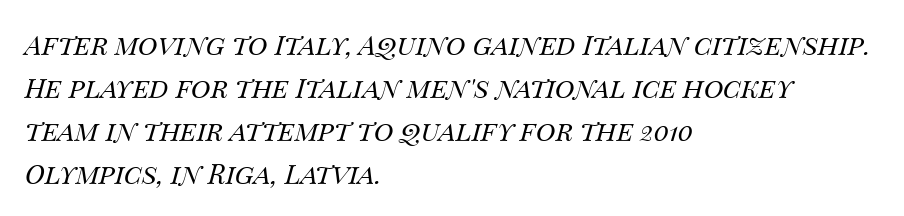
Q: Is the text bold? A: No.
Q: Is the text italic (slanted)? A: Yes, it leans right by about 14 degrees.
Q: Is the text underlined? A: No.
Q: How is the paragraph aligned? A: Left-aligned.
Q: Is the spacing between letters normal or unusually wide? A: Normal.
Q: Is the spacing between lines tight, normal or loose? A: Normal.
